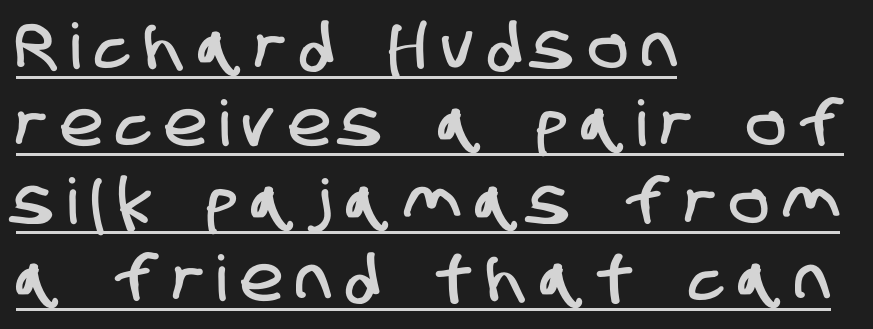
Q: Is the typeface a serif or a sans-serif typeface? A: Sans-serif.
Q: Is the text underlined? A: Yes.
Q: How is the paragraph aligned? A: Left-aligned.
Q: Is the spacing between letters normal or unusually wide? A: Unusually wide.
Q: Width (condensed, normal, or wide)? A: Condensed.
Q: Stroke contrast? A: Low.
Q: x-height? A: Large.
Q: Monospaced? A: No.
